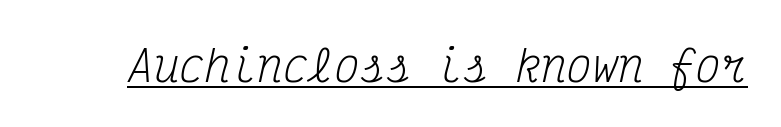
{"serif": "yes", "italic": "yes", "lean": "right", "slant_degrees": 12, "bold": "no", "weight": "regular", "width": "condensed", "stroke_contrast": "medium", "x_height": "medium", "monospaced": "yes", "underline": "yes", "letter_spacing": "normal", "letter_spacing_em": 0.0, "glyph_px": 43}
